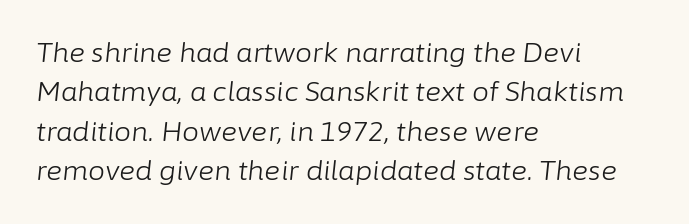
{"italic": "yes", "lean": "right", "slant_degrees": 6, "bold": "no", "underline": "no", "align": "left", "line_spacing": "normal", "line_spacing_ratio": 1.46, "letter_spacing": "normal", "letter_spacing_em": 0.0, "glyph_px": 27}
